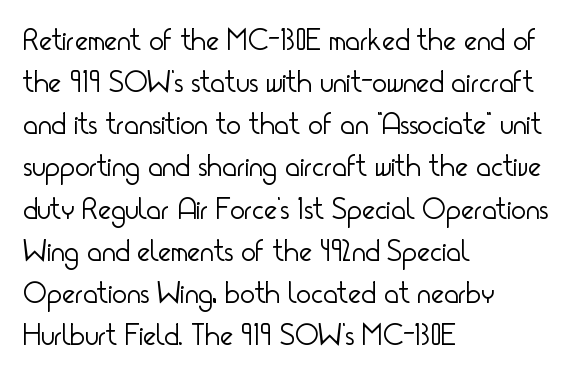
{"serif": "no", "italic": "no", "bold": "no", "weight": "light", "width": "condensed", "stroke_contrast": "low", "x_height": "small", "monospaced": "no", "underline": "no", "align": "left", "line_spacing": "normal", "line_spacing_ratio": 1.36, "letter_spacing": "normal", "letter_spacing_em": 0.0, "glyph_px": 31}
